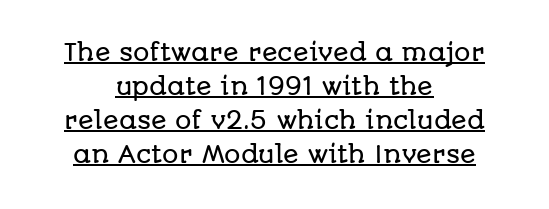
Q: Is the text italic (slanted)? A: No, it is upright.
Q: Is the text underlined? A: Yes.
Q: How is the paragraph aligned? A: Centered.
Q: Is the spacing between letters normal or unusually wide? A: Normal.
Q: Is the spacing between lines tight, normal or loose? A: Normal.
